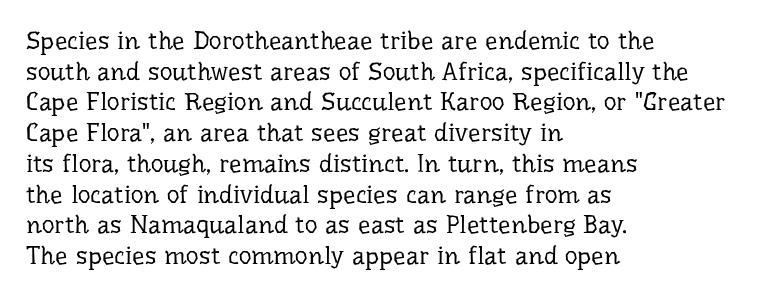
The letters look calm and open, with moderate or lighter stems. Descenders are the only things crossing below the line. Left-aligned paragraph, ragged on the right. Short note: letters normally spaced.
